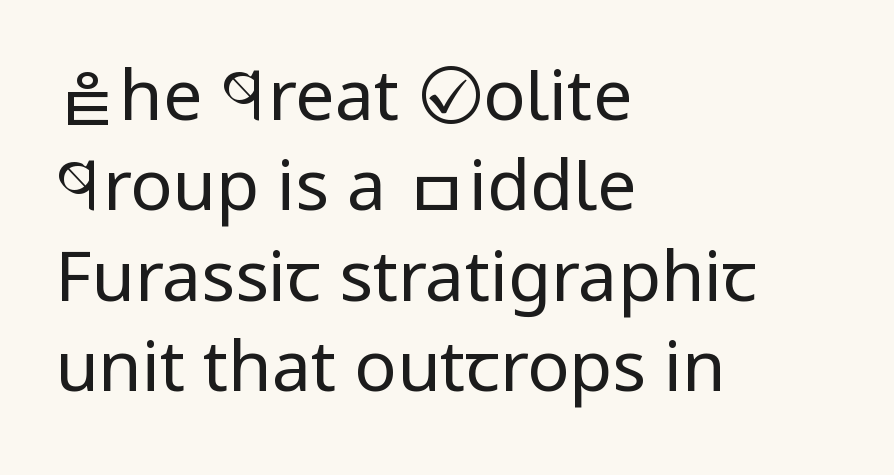
Underlining? Definitely not there. Spacing between characters is what you'd get straight out of the box. Looks like regular typesetting: each glyph gets only the width it needs. The font's upright variant was chosen for this text. The passage shown is typeset with a sans-serif family. Ink coverage per letter is moderate at most.
